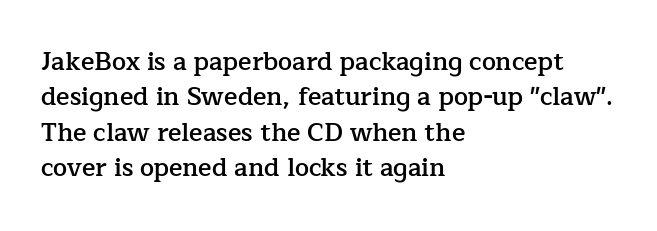
Every letter is mildly thick-stroked: semibold rather than bold. The passage is arranged the way most books set body copy — flush left. The axis of the letterforms is exactly vertical. The rendering uses a moderate line-height, typical for paragraphs.
